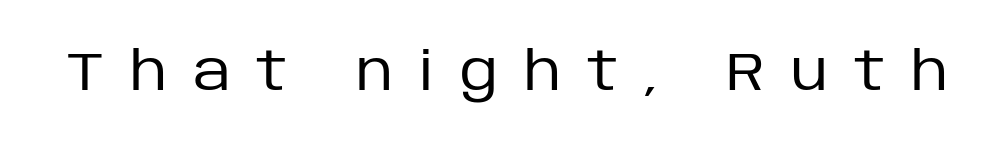
The image shows 53 px regular-weight sans-serif type, upright; set unusually wide letter spacing (+0.49 em), not underlined; low stroke contrast and a large x-height.
